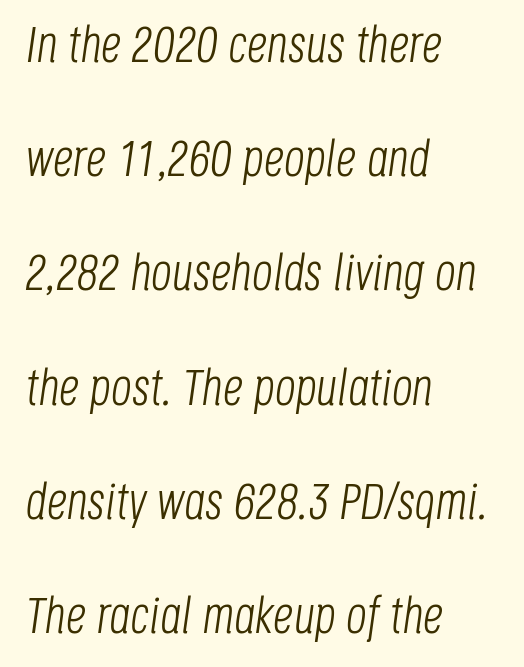
{"italic": "yes", "lean": "right", "slant_degrees": 8, "bold": "no", "weight": "light", "width": "condensed", "stroke_contrast": "low", "x_height": "large", "monospaced": "no", "underline": "no", "align": "left", "line_spacing": "loose", "line_spacing_ratio": 2.24, "letter_spacing": "normal", "letter_spacing_em": 0.0, "glyph_px": 51}
